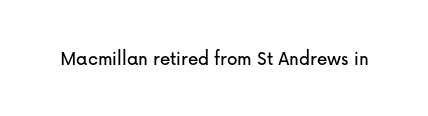
Q: Is the text italic (slanted)? A: No, it is upright.
Q: Is the text underlined? A: No.
Q: Is the spacing between letters normal or unusually wide? A: Normal.
